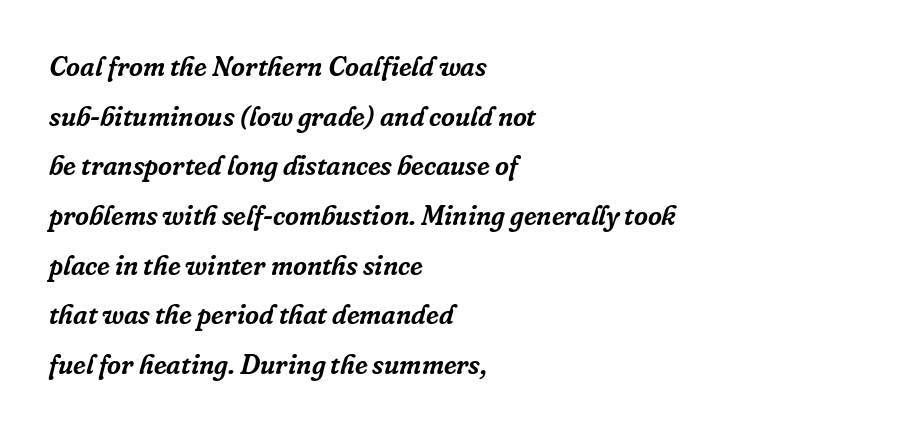
Observe the lean: these are italic letterforms. You could call the tracking neutral — neither tight nor loose. This rendering features lettering with no underline. The passage is arranged the way most books set body copy — flush left.
